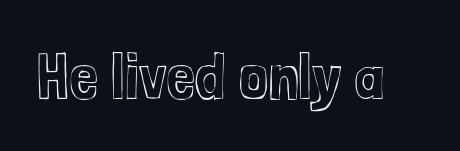
{"italic": "no", "width": "condensed", "x_height": "medium", "monospaced": "no", "underline": "no", "letter_spacing": "normal", "letter_spacing_em": 0.0, "glyph_px": 66}
